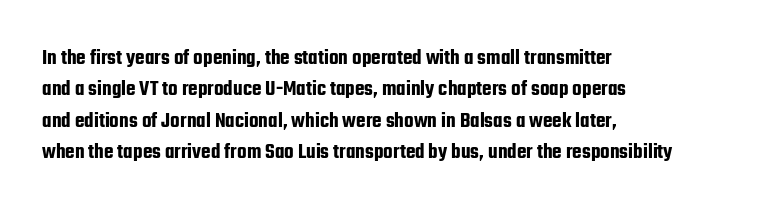
Quick note: underline off. Interline gaps are of average width in this sample. Notice how the stems are strictly vertical — no italics here. How are the letters spaced? Ordinarily, with no added tracking. The lines are quadded left.
